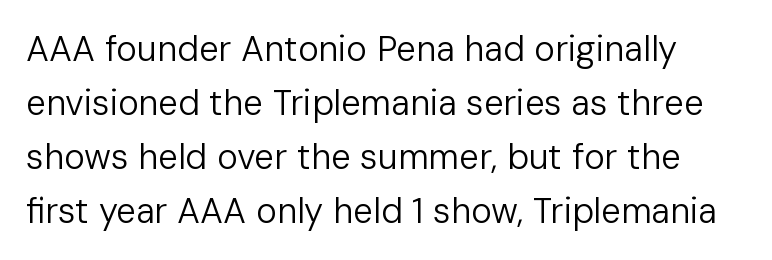
The image shows 35 px regular-weight sans-serif type, upright; set normal line spacing (1.54x), normal letter spacing, not underlined; low stroke contrast and a medium x-height.
